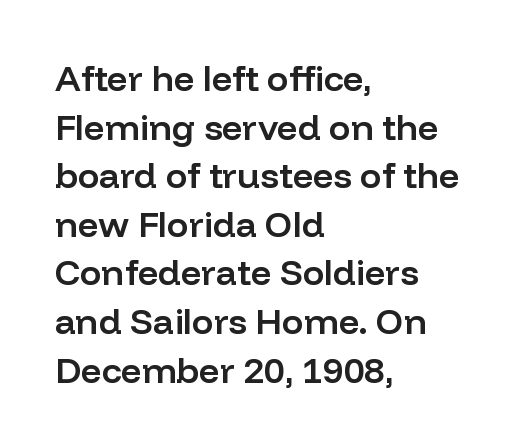
{"serif": "no", "italic": "no", "bold": "semi", "weight": "semibold", "width": "normal", "stroke_contrast": "low", "x_height": "medium", "monospaced": "no", "underline": "no", "align": "left", "line_spacing": "normal", "line_spacing_ratio": 1.35, "letter_spacing": "normal", "letter_spacing_em": 0.0, "glyph_px": 36}
